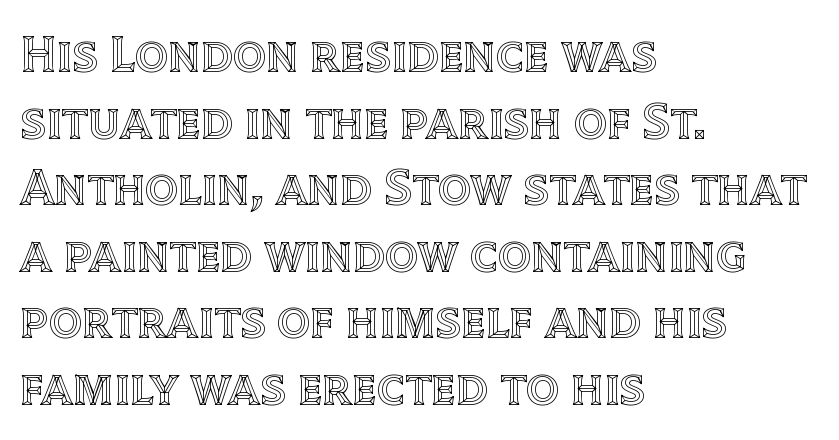
{"italic": "no", "width": "normal", "x_height": "large", "monospaced": "no", "underline": "no", "align": "left", "line_spacing": "normal", "line_spacing_ratio": 1.28, "letter_spacing": "normal", "letter_spacing_em": 0.0, "glyph_px": 52}
